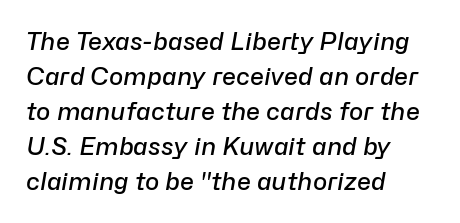
{"italic": "yes", "lean": "right", "slant_degrees": 10, "bold": "semi", "underline": "no", "align": "left", "line_spacing": "normal", "line_spacing_ratio": 1.46, "letter_spacing": "normal", "letter_spacing_em": 0.0, "glyph_px": 24}
